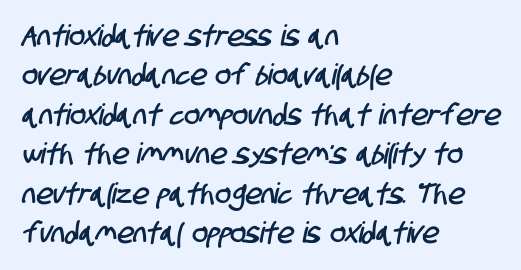
Q: Is the typeface a serif or a sans-serif typeface? A: Sans-serif.
Q: Is the text underlined? A: No.
Q: How is the paragraph aligned? A: Left-aligned.
Q: Is the spacing between letters normal or unusually wide? A: Normal.
Q: Is the spacing between lines tight, normal or loose? A: Normal.
Q: Width (condensed, normal, or wide)? A: Condensed.
Q: Stroke contrast? A: Low.
Q: x-height? A: Large.
Q: Monospaced? A: No.
